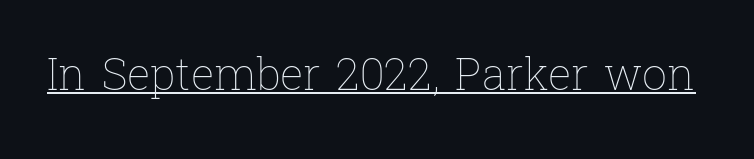
{"italic": "no", "bold": "no", "weight": "thin", "width": "normal", "stroke_contrast": "low", "x_height": "medium", "monospaced": "no", "underline": "yes", "letter_spacing": "normal", "letter_spacing_em": 0.0, "glyph_px": 44}
